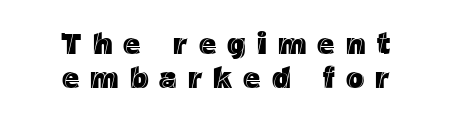
The image shows 30 px text type, upright; set centered, tight line spacing (1.15x), unusually wide letter spacing (+0.37 em), not underlined; a medium x-height.
